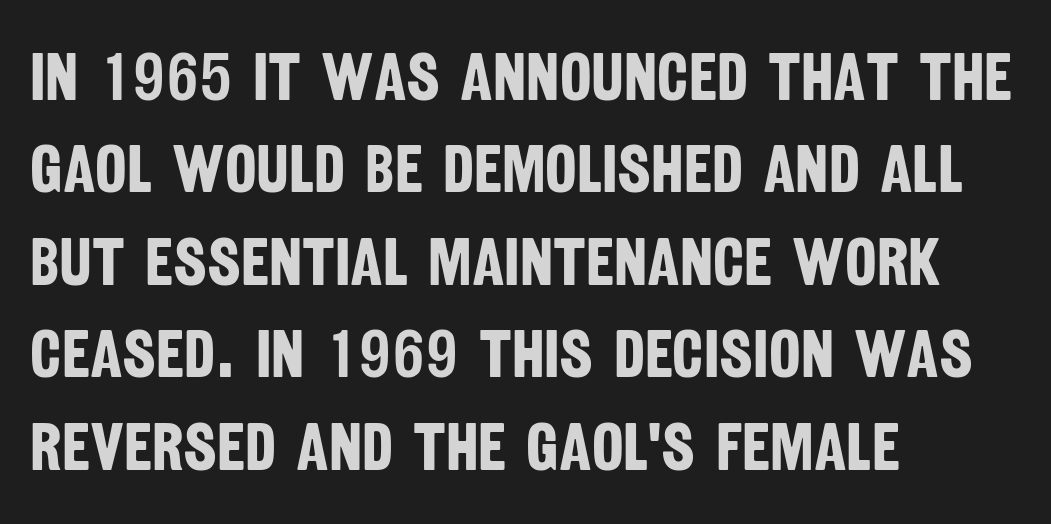
Q: Is the text bold? A: Yes.
Q: Is the typeface a serif or a sans-serif typeface? A: Sans-serif.
Q: Is the text underlined? A: No.
Q: How is the paragraph aligned? A: Left-aligned.
Q: Is the spacing between letters normal or unusually wide? A: Normal.
Q: Is the spacing between lines tight, normal or loose? A: Normal.
Q: Width (condensed, normal, or wide)? A: Condensed.
Q: Stroke contrast? A: Low.
Q: x-height? A: Large.
Q: Monospaced? A: No.
